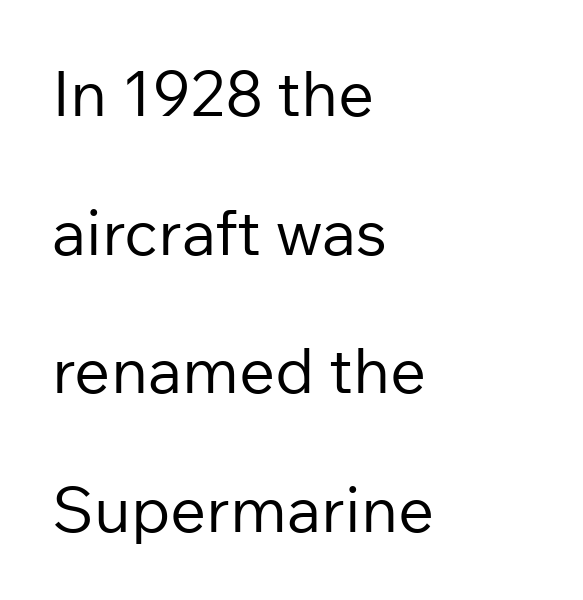
Standard letterfit; no display-style spreading of the glyphs. This is not heavy type; no bold has been used. Ordinary non-slanted type is in use. This sample has the flowing, uneven cadence of proportional lettering. Each new line begins a long way beneath the previous one.
